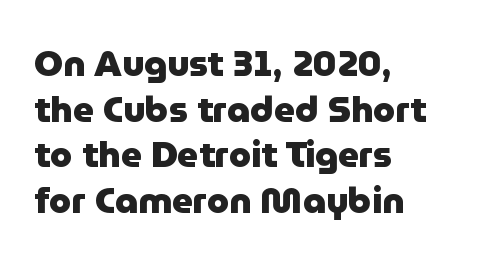
Does the leading feel generous? No, just average. Nope, no serifs anywhere on these letters. This sample uses an upright cut, with every glyph sitting square on the baseline. A clean baseline with only descenders dipping below it.
